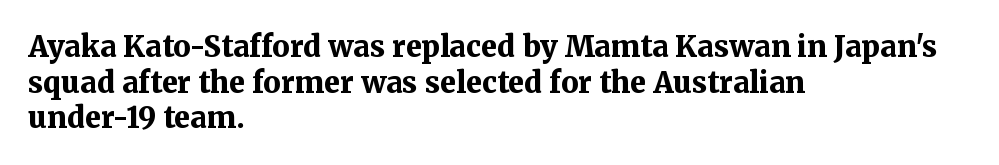
Q: Is the text bold? A: Yes.
Q: Is the text italic (slanted)? A: No, it is upright.
Q: Is the typeface a serif or a sans-serif typeface? A: Serif.
Q: Is the text underlined? A: No.
Q: How is the paragraph aligned? A: Left-aligned.
Q: Is the spacing between letters normal or unusually wide? A: Normal.
Q: Width (condensed, normal, or wide)? A: Normal.
Q: Stroke contrast? A: Medium.
Q: x-height? A: Medium.
Q: Monospaced? A: No.
